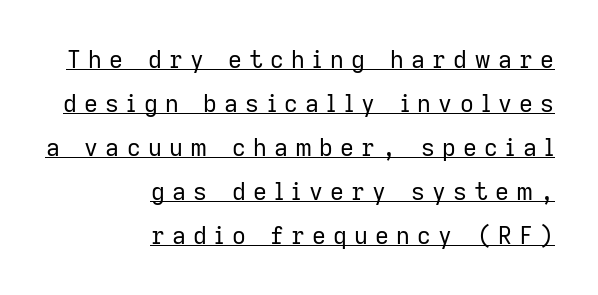
Q: Is the text bold? A: No.
Q: Is the text italic (slanted)? A: No, it is upright.
Q: Is the text underlined? A: Yes.
Q: How is the paragraph aligned? A: Right-aligned.
Q: Is the spacing between letters normal or unusually wide? A: Unusually wide.
